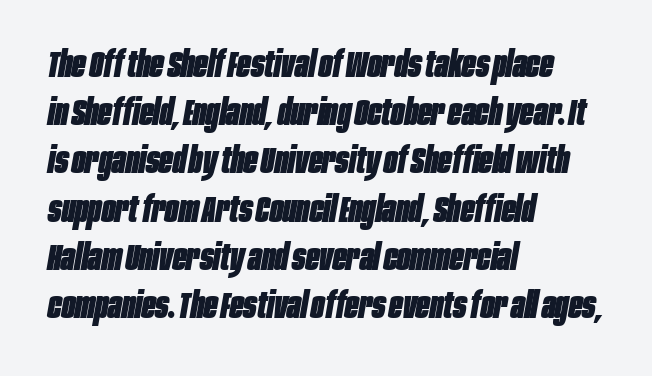
Each new line begins a customary step beneath the previous one. Standard letterfit; no display-style spreading of the glyphs. The lines are quadded left. The string is rendered with underlining switched off. Bold? Absolutely — the strokes are thick and heavy.
